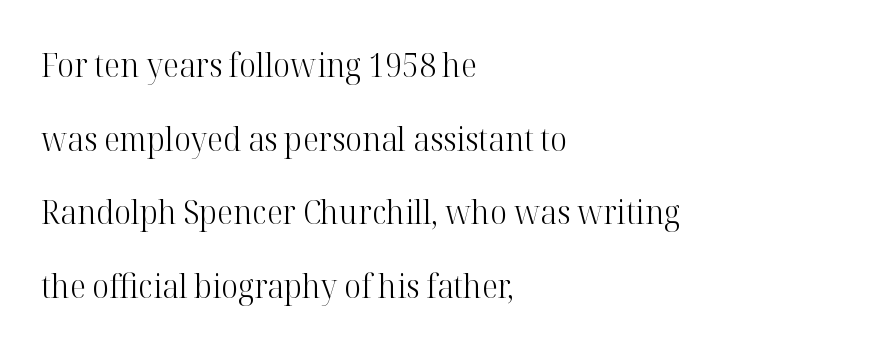
Ascenders rise straight up at ninety degrees. The rendering uses a large line-height, opening up the rows. The face used here is proportionally spaced, like ordinary book or web type. The typeface chosen for these lines features serifs.
